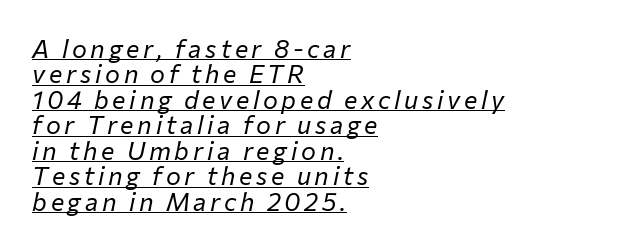
{"italic": "yes", "lean": "right", "slant_degrees": 12, "bold": "no", "underline": "yes", "align": "left", "line_spacing": "tight", "line_spacing_ratio": 1.02, "glyph_px": 25}
